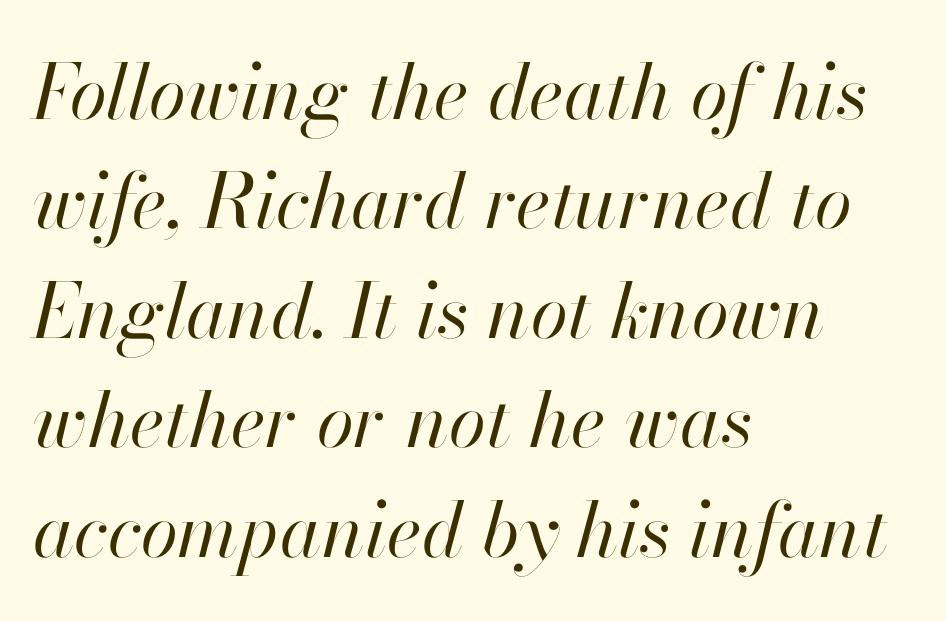
Q: Is the text bold? A: No.
Q: Is the text italic (slanted)? A: Yes, it leans right by about 13 degrees.
Q: Is the text underlined? A: No.
Q: How is the paragraph aligned? A: Left-aligned.
Q: Is the spacing between letters normal or unusually wide? A: Normal.
Q: Is the spacing between lines tight, normal or loose? A: Normal.
Q: Width (condensed, normal, or wide)? A: Normal.
Q: Stroke contrast? A: High.
Q: x-height? A: Small.
Q: Monospaced? A: No.
